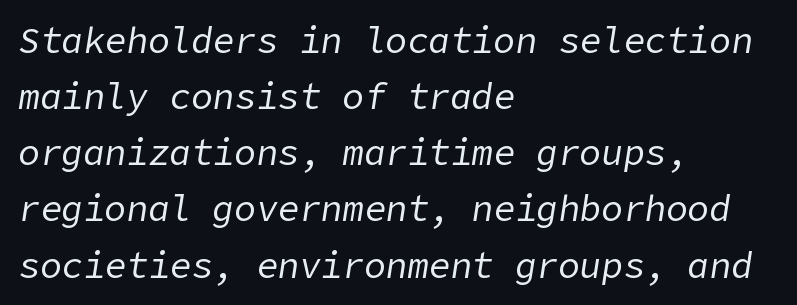
The image shows 36 px regular-weight type, italic (leaning right); set left-aligned, normal line spacing (1.56x), normal letter spacing, not underlined; low stroke contrast and a medium x-height.
